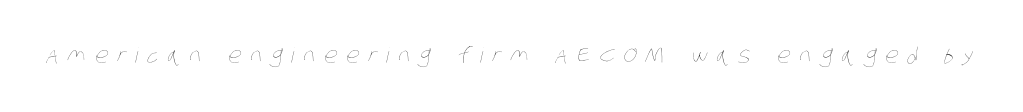
The image shows 21 px text type; set unusually wide letter spacing (+0.42 em), not underlined.
